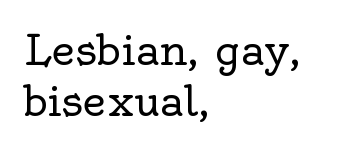
{"serif": "yes", "italic": "no", "bold": "no", "weight": "regular", "width": "normal", "x_height": "small", "monospaced": "no", "underline": "no", "align": "left", "line_spacing_ratio": 1.22, "letter_spacing": "normal", "letter_spacing_em": 0.0, "glyph_px": 42}
